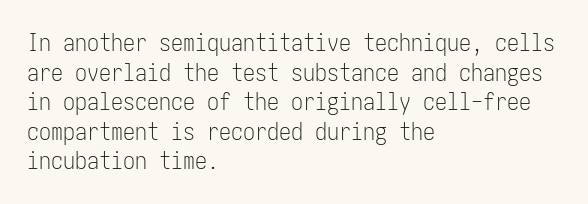
The image shows 24 px text type, upright; set left-aligned, line spacing 1.23x, normal letter spacing, not underlined.
